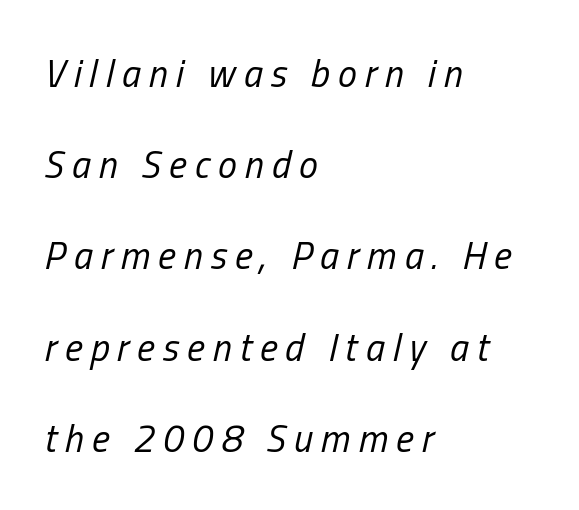
The image shows 38 px regular-weight, condensed type, italic (leaning right); set left-aligned, loose line spacing (2.4x), unusually wide letter spacing (+0.21 em), not underlined; low stroke contrast and a medium x-height.
